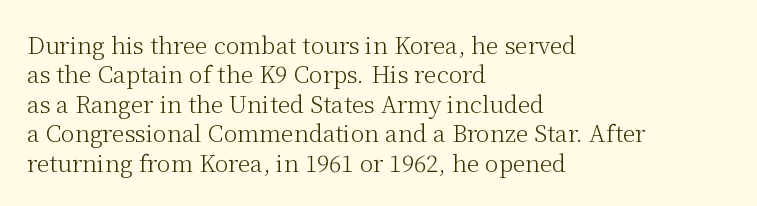
{"italic": "no", "bold": "no", "underline": "no", "align": "left", "line_spacing": "normal", "line_spacing_ratio": 1.28, "letter_spacing": "normal", "letter_spacing_em": 0.0, "glyph_px": 23}
